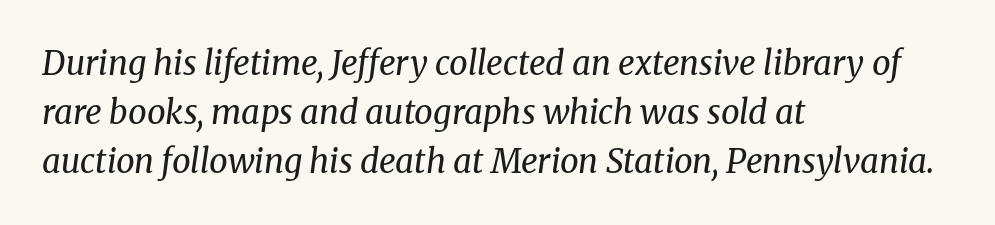
{"serif": "yes", "italic": "yes", "lean": "right", "slant_degrees": 8, "bold": "no", "weight": "regular", "width": "normal", "stroke_contrast": "medium", "x_height": "medium", "monospaced": "no", "underline": "no", "align": "left", "line_spacing": "normal", "line_spacing_ratio": 1.48, "letter_spacing": "normal", "letter_spacing_em": 0.0, "glyph_px": 33}
